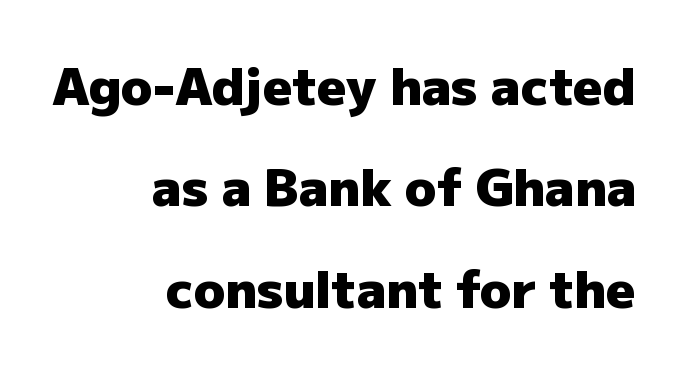
{"serif": "no", "italic": "no", "bold": "yes", "weight": "heavy", "width": "normal", "stroke_contrast": "low", "x_height": "medium", "monospaced": "no", "underline": "no", "align": "right", "line_spacing": "loose", "line_spacing_ratio": 1.99, "letter_spacing": "normal", "letter_spacing_em": 0.0, "glyph_px": 51}
